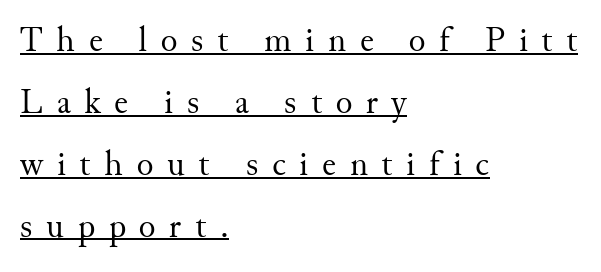
The image shows 35 px regular-weight serif type, upright; set left-aligned, line spacing 1.77x, unusually wide letter spacing (+0.39 em), underlined; medium stroke contrast and a small x-height.
